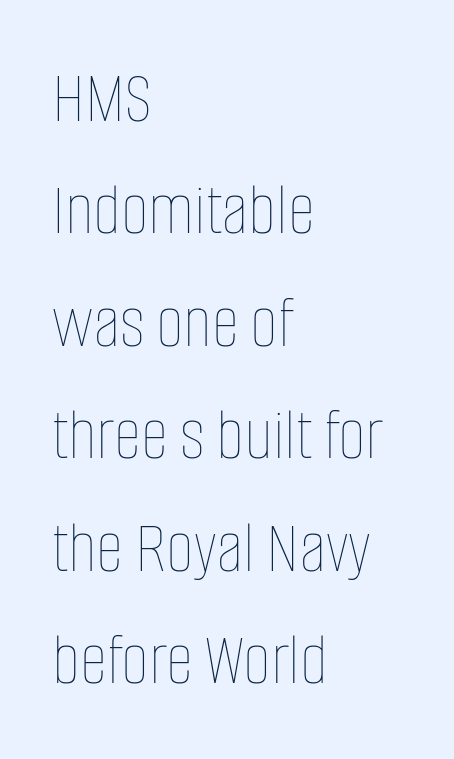
The setting favours the left margin, as ordinary paragraphs usually do. Letters rest on an invisible, unmarked baseline. The type sits square on the baseline with zero lean. The font is comparable to plain body text, perhaps lighter. Character widths vary here, with narrow letters taking less room than wide ones. How would I describe the line gaps? Plain and ordinary.
